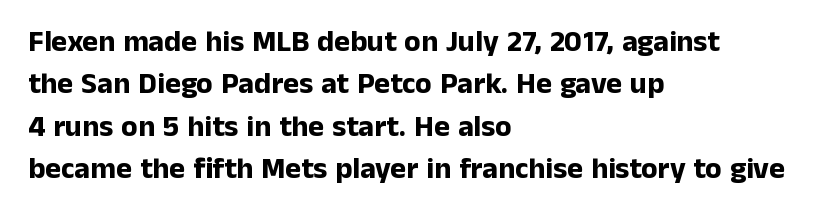
The face used here is a sans, in the tradition of grotesques and geometrics. Style check: upright. In terms of leading, this rendering sits right in the middle. The space directly below the letters is spotless. Looks like regular typesetting: each glyph gets only the width it needs.
